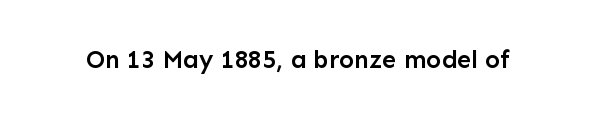
Q: Is the text bold? A: Semi-bold.
Q: Is the text italic (slanted)? A: No, it is upright.
Q: Is the text underlined? A: No.
Q: Is the spacing between letters normal or unusually wide? A: Normal.
